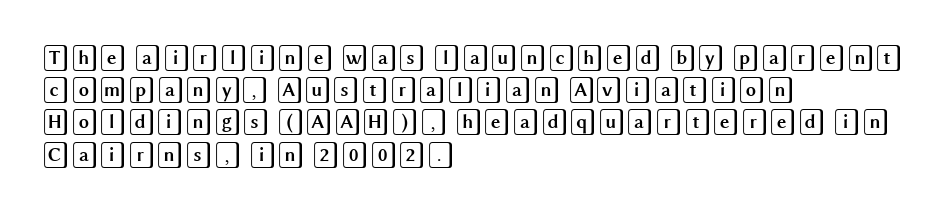
Q: Is the text italic (slanted)? A: No, it is upright.
Q: Is the text underlined? A: No.
Q: How is the paragraph aligned? A: Left-aligned.
Q: Is the spacing between letters normal or unusually wide? A: Normal.
